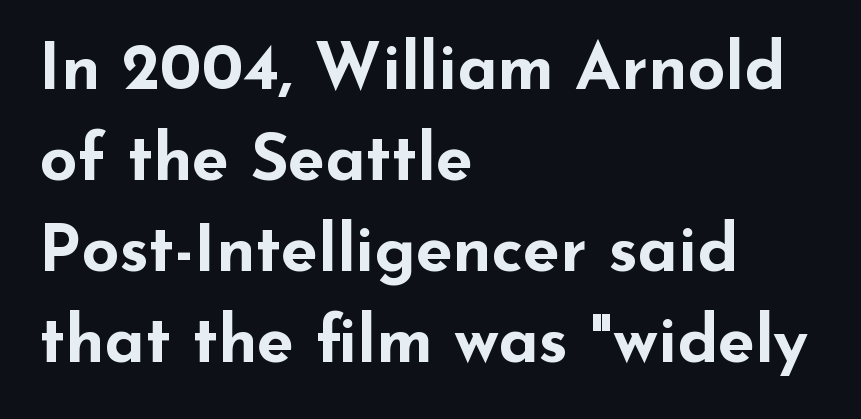
{"serif": "no", "italic": "no", "bold": "yes", "weight": "bold", "width": "wide", "stroke_contrast": "low", "x_height": "small", "monospaced": "no", "underline": "no", "align": "left", "line_spacing": "normal", "line_spacing_ratio": 1.38, "letter_spacing": "normal", "letter_spacing_em": 0.0, "glyph_px": 66}
